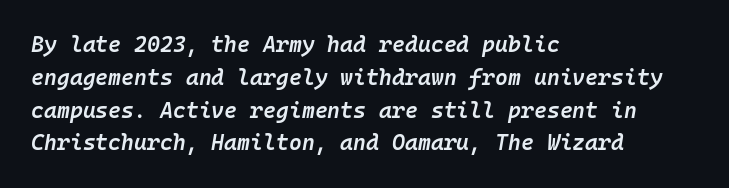
Q: Is the text bold? A: Semi-bold.
Q: Is the text italic (slanted)? A: Yes, it leans right by about 10 degrees.
Q: Is the text underlined? A: No.
Q: How is the paragraph aligned? A: Left-aligned.
Q: Is the spacing between letters normal or unusually wide? A: Normal.
Q: Is the spacing between lines tight, normal or loose? A: Normal.
